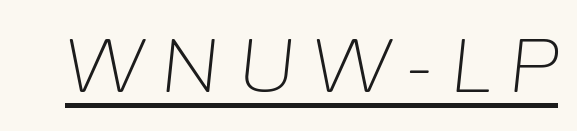
A typographer would call this underscored text. No letter is thick-stroked: the sample isn't bold. Character widths vary here, with narrow letters taking less room than wide ones. The glyphs look as if they've been sheared to an angle.
